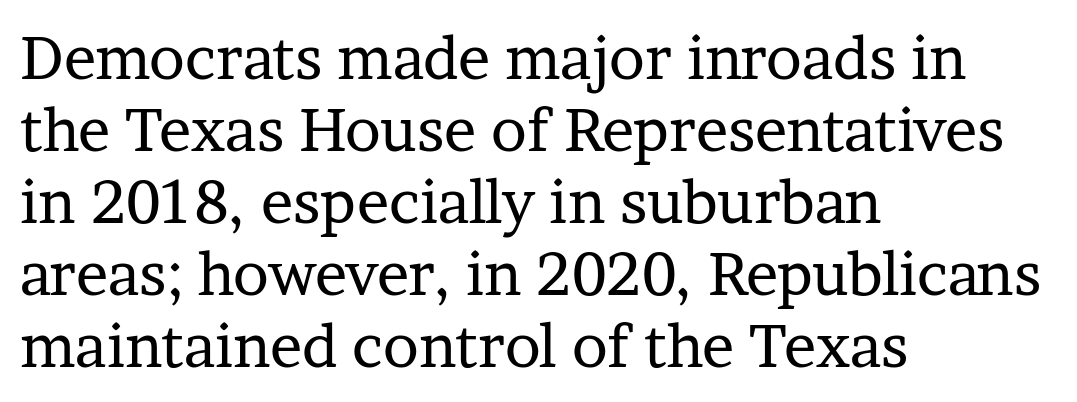
Q: Is the text bold? A: No.
Q: Is the text italic (slanted)? A: No, it is upright.
Q: Is the typeface a serif or a sans-serif typeface? A: Serif.
Q: Is the text underlined? A: No.
Q: How is the paragraph aligned? A: Left-aligned.
Q: Is the spacing between letters normal or unusually wide? A: Normal.
Q: Width (condensed, normal, or wide)? A: Normal.
Q: Stroke contrast? A: Low.
Q: x-height? A: Medium.
Q: Monospaced? A: No.
